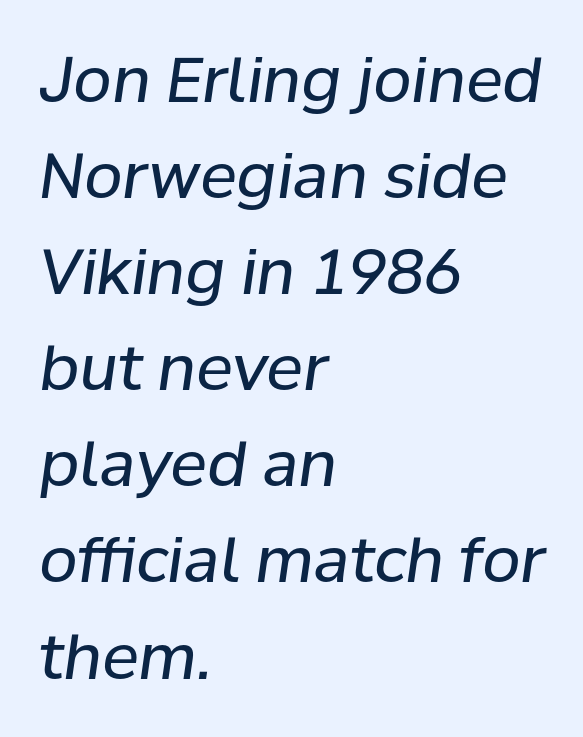
The image shows 62 px regular-weight type, italic (leaning right); set left-aligned, normal line spacing (1.55x), normal letter spacing, not underlined; low stroke contrast and a medium x-height.
